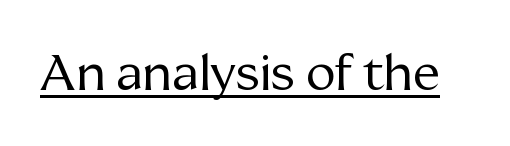
Q: Is the text bold? A: No.
Q: Is the text italic (slanted)? A: No, it is upright.
Q: Is the typeface a serif or a sans-serif typeface? A: Serif.
Q: Is the text underlined? A: Yes.
Q: Is the spacing between letters normal or unusually wide? A: Normal.
Q: Width (condensed, normal, or wide)? A: Normal.
Q: Stroke contrast? A: Medium.
Q: x-height? A: Medium.
Q: Monospaced? A: No.
